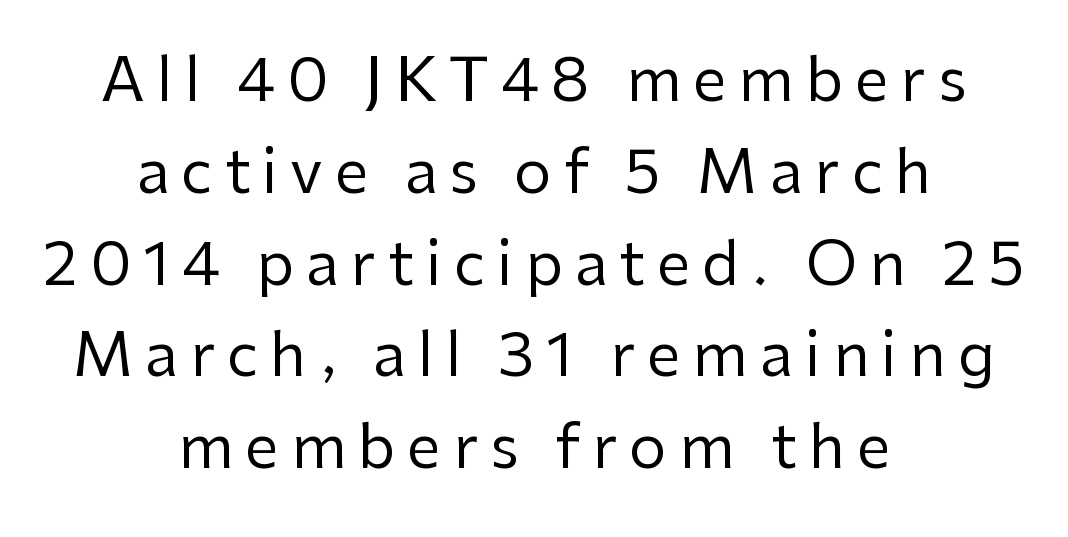
{"serif": "no", "italic": "no", "bold": "no", "weight": "regular", "width": "normal", "stroke_contrast": "low", "x_height": "medium", "monospaced": "no", "underline": "no", "align": "center", "line_spacing": "normal", "line_spacing_ratio": 1.53, "letter_spacing": "wide", "letter_spacing_em": 0.2, "glyph_px": 60}
